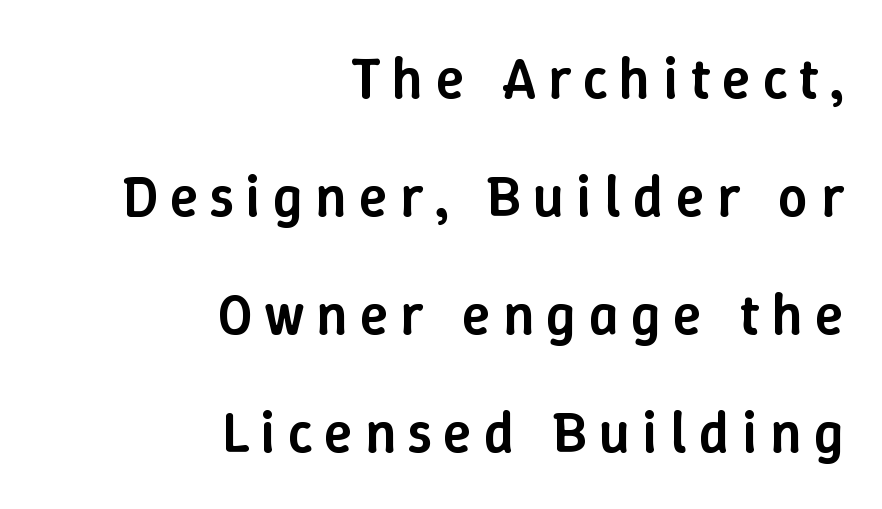
Q: Is the text bold? A: Semi-bold.
Q: Is the text italic (slanted)? A: No, it is upright.
Q: Is the text underlined? A: No.
Q: How is the paragraph aligned? A: Right-aligned.
Q: Is the spacing between letters normal or unusually wide? A: Unusually wide.
Q: Is the spacing between lines tight, normal or loose? A: Loose.
Q: Width (condensed, normal, or wide)? A: Normal.
Q: Stroke contrast? A: Low.
Q: x-height? A: Medium.
Q: Monospaced? A: No.
